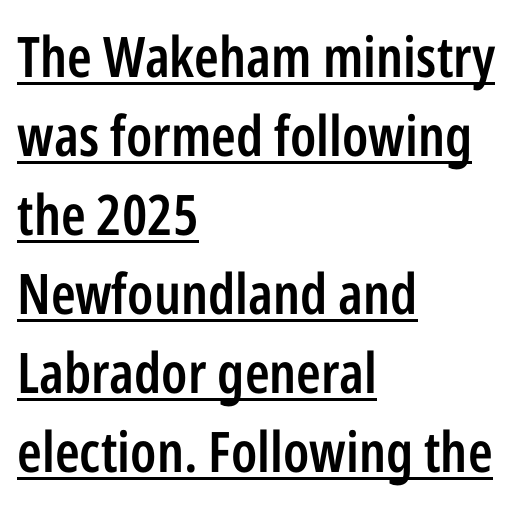
Q: Is the text bold? A: Semi-bold.
Q: Is the text italic (slanted)? A: No, it is upright.
Q: Is the typeface a serif or a sans-serif typeface? A: Sans-serif.
Q: Is the text underlined? A: Yes.
Q: How is the paragraph aligned? A: Left-aligned.
Q: Is the spacing between letters normal or unusually wide? A: Normal.
Q: Is the spacing between lines tight, normal or loose? A: Normal.
Q: Width (condensed, normal, or wide)? A: Condensed.
Q: Stroke contrast? A: Low.
Q: x-height? A: Medium.
Q: Monospaced? A: No.
